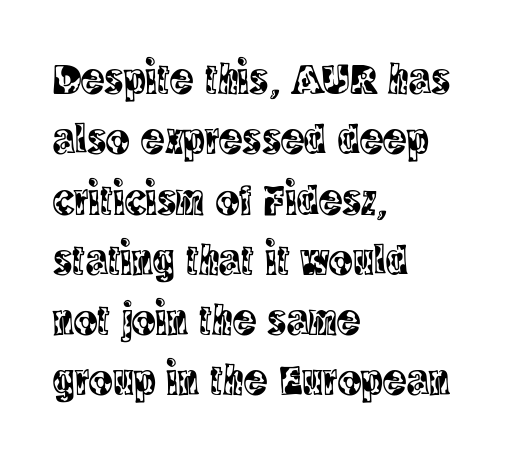
{"serif": "yes", "italic": "no", "width": "condensed", "x_height": "large", "monospaced": "no", "underline": "no", "align": "left", "line_spacing": "normal", "line_spacing_ratio": 1.37, "letter_spacing": "normal", "letter_spacing_em": 0.0, "glyph_px": 44}
